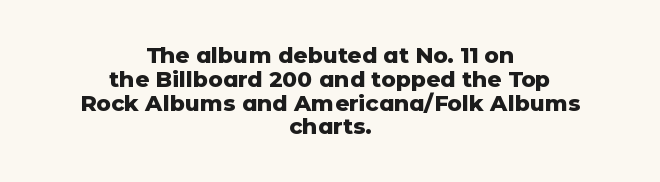
Q: Is the text bold? A: Yes.
Q: Is the text italic (slanted)? A: No, it is upright.
Q: Is the text underlined? A: No.
Q: How is the paragraph aligned? A: Centered.
Q: Is the spacing between letters normal or unusually wide? A: Normal.
Q: Is the spacing between lines tight, normal or loose? A: Tight.
